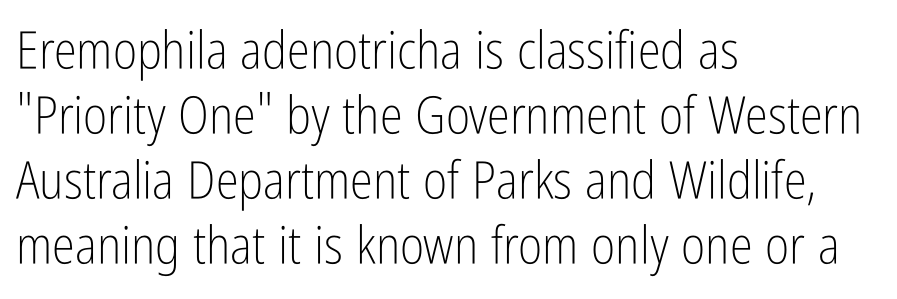
Q: Is the text bold? A: No.
Q: Is the text italic (slanted)? A: No, it is upright.
Q: Is the typeface a serif or a sans-serif typeface? A: Sans-serif.
Q: Is the text underlined? A: No.
Q: How is the paragraph aligned? A: Left-aligned.
Q: Is the spacing between letters normal or unusually wide? A: Normal.
Q: Is the spacing between lines tight, normal or loose? A: Normal.
Q: Width (condensed, normal, or wide)? A: Condensed.
Q: Stroke contrast? A: Low.
Q: x-height? A: Medium.
Q: Monospaced? A: No.
